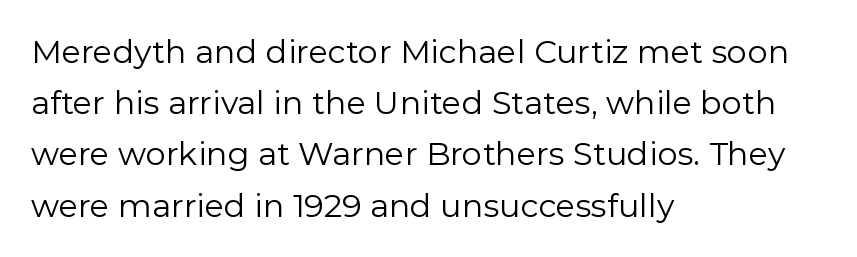
Reading down the column, the eye jumps a familiar distance to each next line. A student would call this left alignment; a typographer would say flush left, rag right. Are there feet on the stems? There aren't — it's a sans. Is this a fixed-width face? No — the glyphs have proportional, varying widths. Vertical stems look standard width or narrower in stroke.
